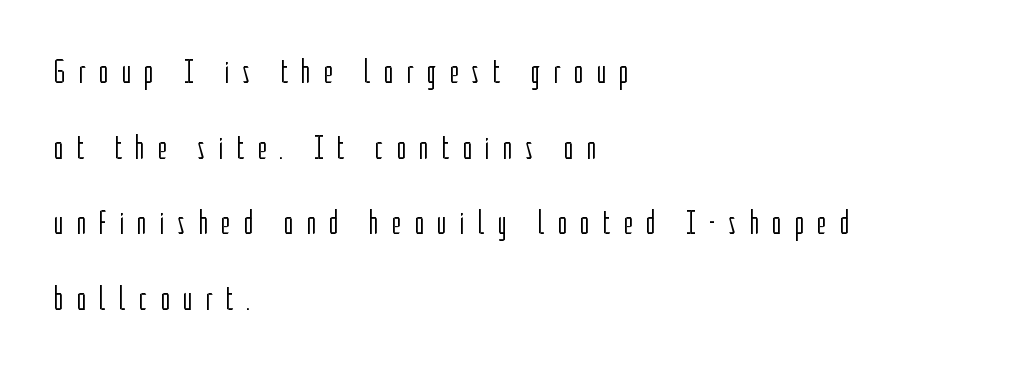
{"serif": "no", "italic": "no", "bold": "no", "weight": "light", "width": "condensed", "stroke_contrast": "low", "x_height": "medium", "monospaced": "no", "underline": "no", "align": "left", "line_spacing": "loose", "line_spacing_ratio": 2.29, "letter_spacing": "wide", "letter_spacing_em": 0.39, "glyph_px": 33}
